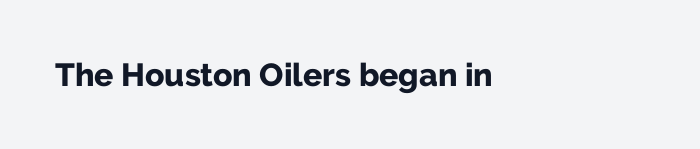
{"serif": "no", "italic": "no", "bold": "yes", "weight": "bold", "width": "normal", "stroke_contrast": "low", "x_height": "medium", "monospaced": "no", "underline": "no", "align": "left", "letter_spacing": "normal", "letter_spacing_em": 0.0, "glyph_px": 32}
